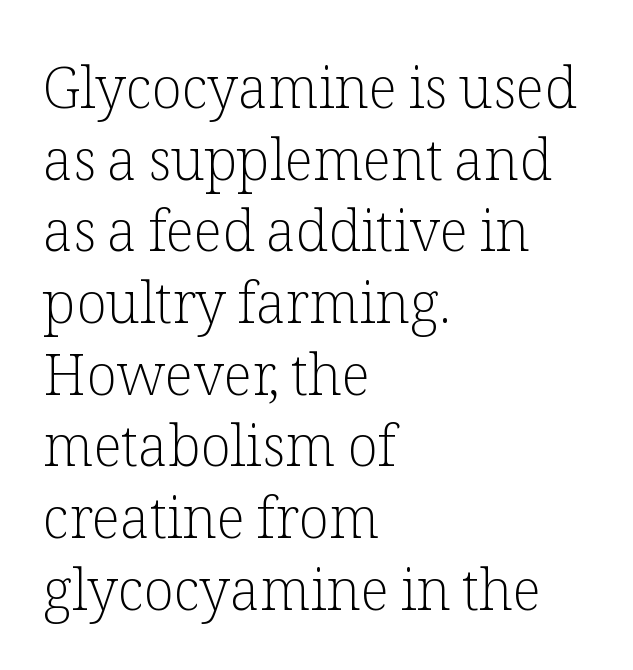
{"serif": "yes", "italic": "no", "bold": "no", "weight": "light", "width": "normal", "stroke_contrast": "low", "x_height": "medium", "monospaced": "no", "underline": "no", "align": "left", "line_spacing": "normal", "line_spacing_ratio": 1.28, "letter_spacing": "normal", "letter_spacing_em": 0.0, "glyph_px": 56}
